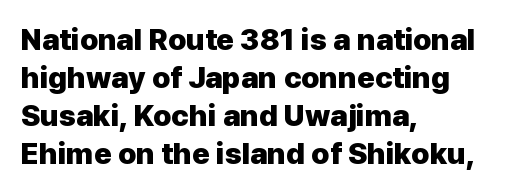
The image shows 30 px heavy sans-serif type, upright; set left-aligned, normal line spacing (1.27x), normal letter spacing, not underlined; low stroke contrast and a medium x-height.
